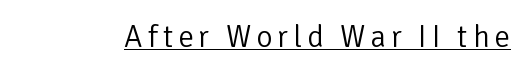
Q: Is the text bold? A: No.
Q: Is the text italic (slanted)? A: No, it is upright.
Q: Is the typeface a serif or a sans-serif typeface? A: Sans-serif.
Q: Is the text underlined? A: Yes.
Q: Width (condensed, normal, or wide)? A: Normal.
Q: Stroke contrast? A: Low.
Q: x-height? A: Medium.
Q: Monospaced? A: No.
